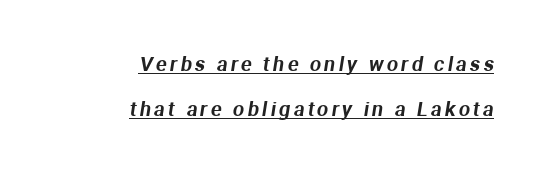
{"underline": "yes", "align": "right", "line_spacing": "loose", "line_spacing_ratio": 2.27, "glyph_px": 20}
